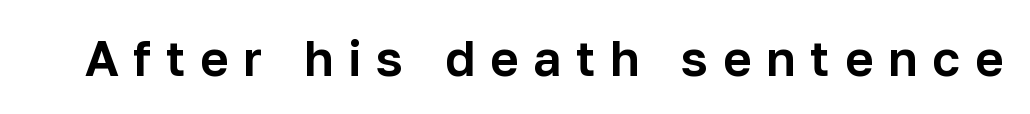
{"serif": "no", "italic": "no", "width": "normal", "stroke_contrast": "low", "x_height": "medium", "monospaced": "no", "underline": "no", "letter_spacing": "wide", "letter_spacing_em": 0.3, "glyph_px": 49}
